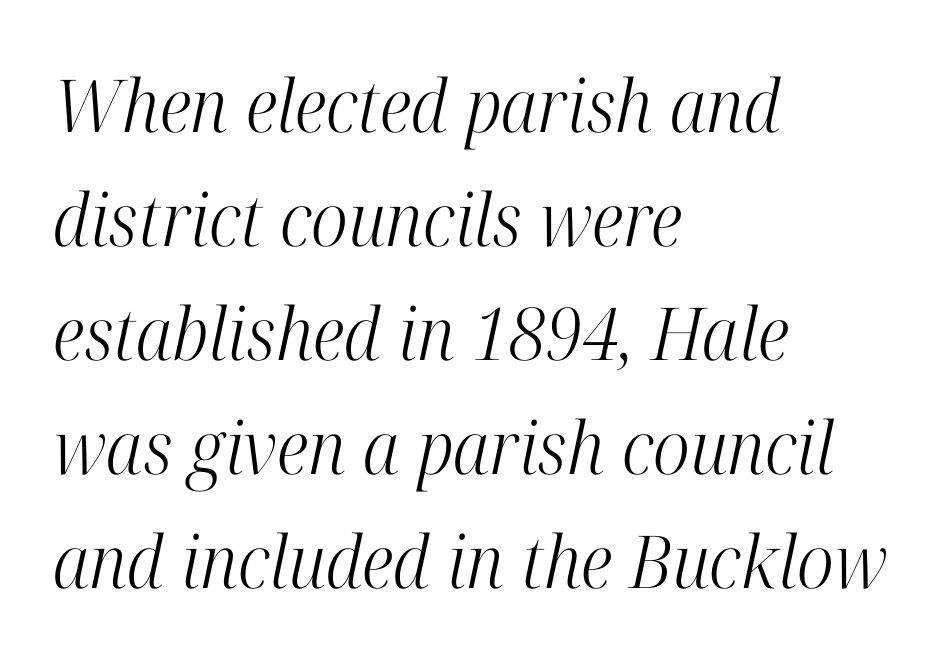
Q: Is the text bold? A: No.
Q: Is the text italic (slanted)? A: Yes, it leans right by about 12 degrees.
Q: Is the typeface a serif or a sans-serif typeface? A: Serif.
Q: Is the text underlined? A: No.
Q: How is the paragraph aligned? A: Left-aligned.
Q: Is the spacing between letters normal or unusually wide? A: Normal.
Q: Is the spacing between lines tight, normal or loose? A: Normal.
Q: Width (condensed, normal, or wide)? A: Condensed.
Q: Stroke contrast? A: High.
Q: x-height? A: Medium.
Q: Monospaced? A: No.
